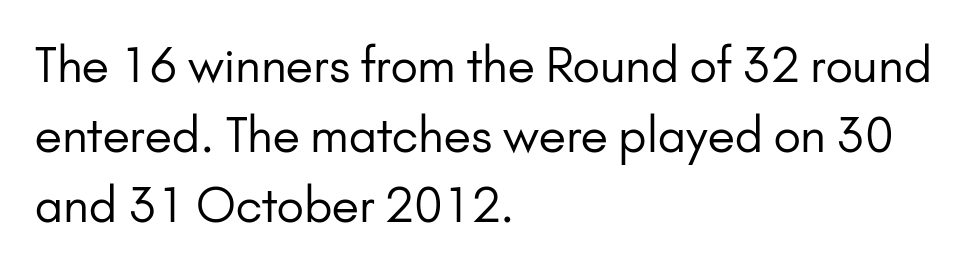
Q: Is the text bold? A: No.
Q: Is the text italic (slanted)? A: No, it is upright.
Q: Is the typeface a serif or a sans-serif typeface? A: Sans-serif.
Q: Is the text underlined? A: No.
Q: How is the paragraph aligned? A: Left-aligned.
Q: Is the spacing between letters normal or unusually wide? A: Normal.
Q: Is the spacing between lines tight, normal or loose? A: Normal.
Q: Width (condensed, normal, or wide)? A: Normal.
Q: Stroke contrast? A: Low.
Q: x-height? A: Small.
Q: Monospaced? A: No.
